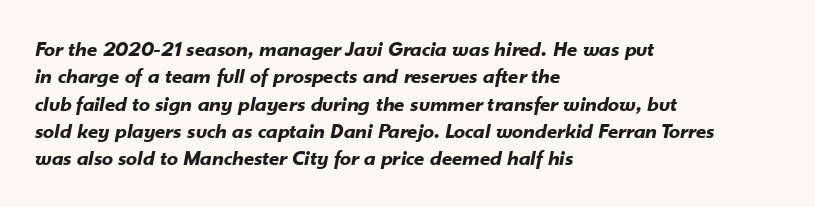
Weight check: bold — yes, fully. Tracking here is standard; glyphs follow each other at the usual distance. A classic flush-left, rag-right setting is used for this passage. When letters slant like this, we call the style italic.
